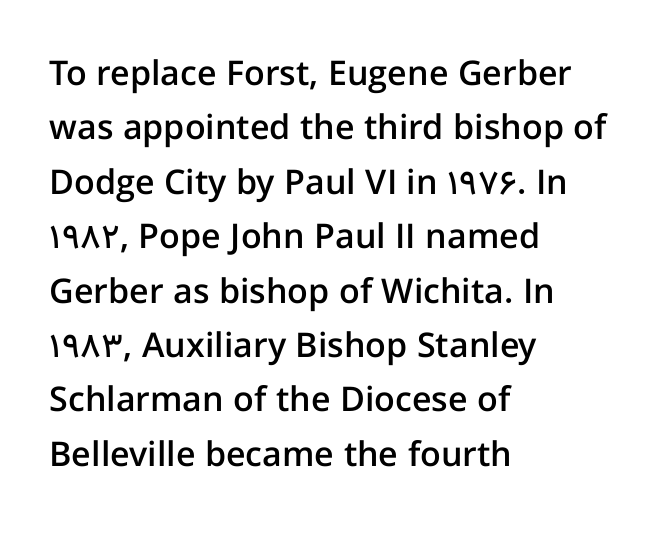
Q: Is the text bold? A: Semi-bold.
Q: Is the text italic (slanted)? A: No, it is upright.
Q: Is the typeface a serif or a sans-serif typeface? A: Sans-serif.
Q: Is the text underlined? A: No.
Q: How is the paragraph aligned? A: Left-aligned.
Q: Is the spacing between letters normal or unusually wide? A: Normal.
Q: Is the spacing between lines tight, normal or loose? A: Normal.
Q: Width (condensed, normal, or wide)? A: Normal.
Q: Stroke contrast? A: Low.
Q: x-height? A: Medium.
Q: Monospaced? A: No.
